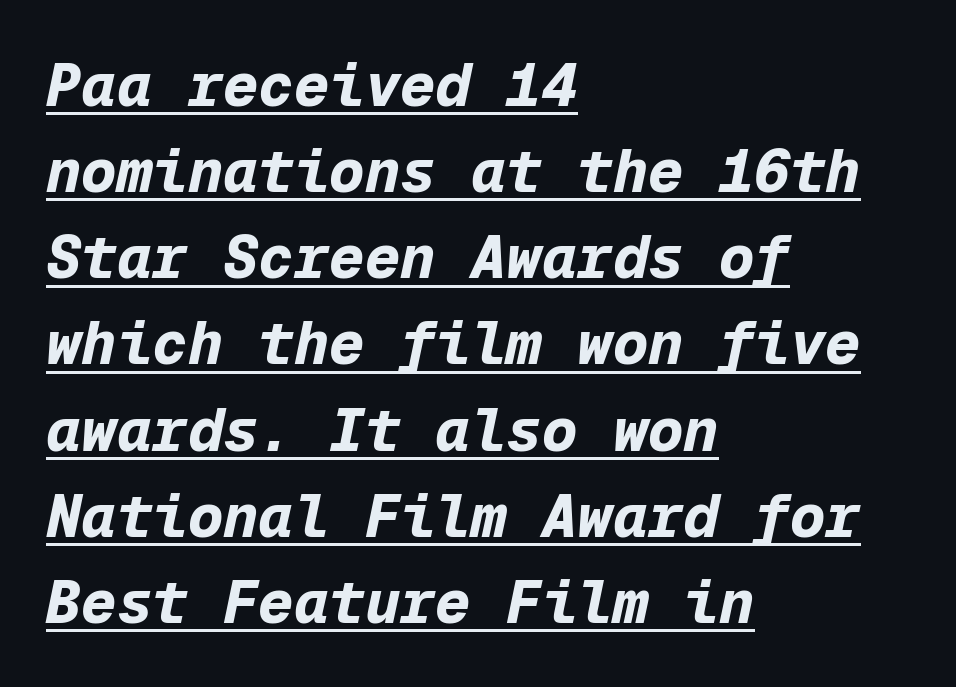
These words are printed bold, with thick strokes throughout. The rendering uses a moderate line-height, typical for paragraphs. Casual observation: everything's shoved over to the left. Look at the tracking — it's just the regular setting, nothing added. Notice how the stems are inclined rather than vertical — that's the hallmark of italics. Is there an underline? Yes — a line sits under the letters.
